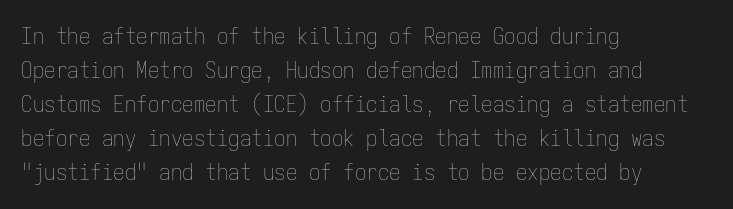
The type sits square on the baseline with zero lean. Stem width sits at or under what a default text font uses. Horizontally, the lines are justified to the leading edge only. This sample keeps an unexceptional amount of space between lines. The space beneath each line is pristine and unruled. There is no visible air inserted between adjacent glyphs.
